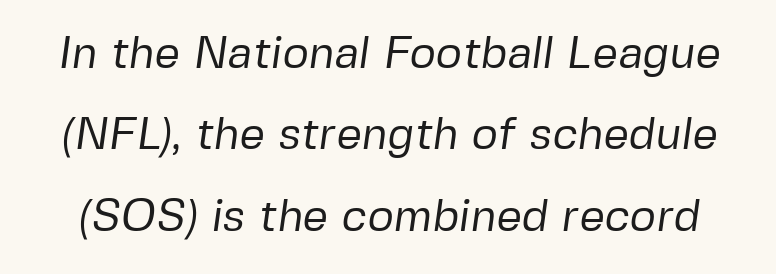
{"serif": "no", "bold": "no", "weight": "regular", "width": "normal", "stroke_contrast": "low", "x_height": "medium", "monospaced": "no", "underline": "no", "line_spacing_ratio": 1.81, "letter_spacing": "normal", "letter_spacing_em": 0.0, "glyph_px": 45}
